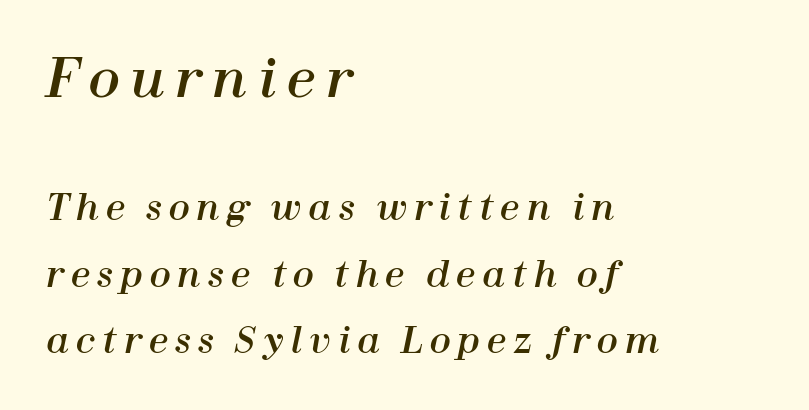
{"italic": "yes", "lean": "right", "slant_degrees": 12, "width": "normal", "stroke_contrast": "high", "x_height": "medium", "monospaced": "no", "underline": "no", "align": "left", "line_spacing": "loose", "line_spacing_ratio": 1.9, "letter_spacing": "wide", "letter_spacing_em": 0.2, "larger_block": "first", "size_ratio": 1.49, "glyph_px": 52}
